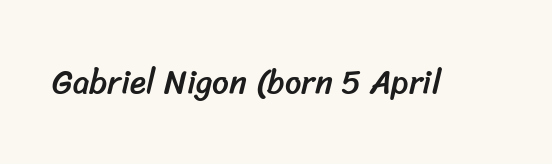
The image shows 33 px sans-serif type; set normal letter spacing, not underlined; low stroke contrast and a medium x-height.
